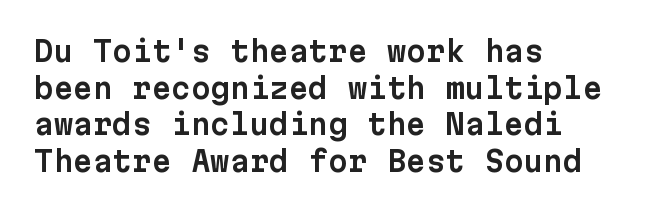
{"serif": "no", "italic": "no", "width": "normal", "stroke_contrast": "low", "x_height": "medium", "monospaced": "yes", "underline": "no", "align": "left", "line_spacing": "normal", "line_spacing_ratio": 1.31, "letter_spacing": "normal", "letter_spacing_em": 0.0, "glyph_px": 28}
